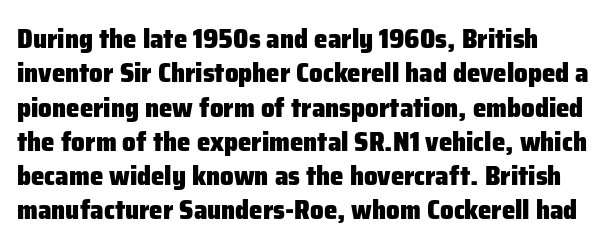
{"italic": "no", "bold": "yes", "underline": "no", "align": "left", "line_spacing": "normal", "line_spacing_ratio": 1.27, "letter_spacing": "normal", "letter_spacing_em": 0.0, "glyph_px": 27}
